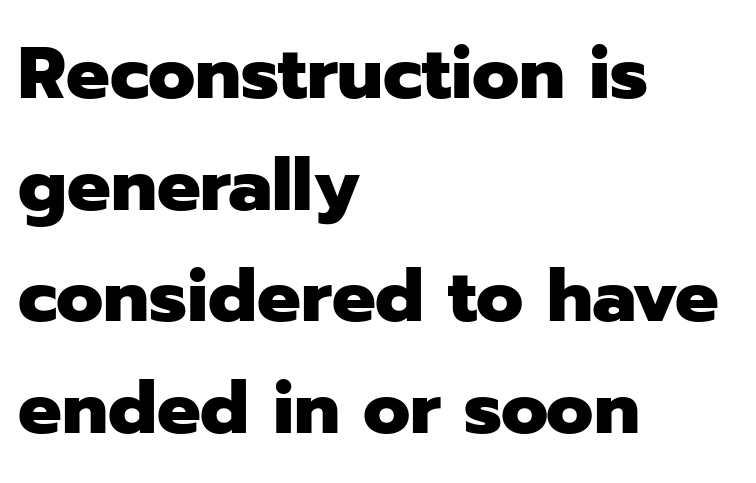
{"serif": "no", "italic": "no", "bold": "yes", "weight": "heavy", "width": "normal", "stroke_contrast": "low", "x_height": "medium", "monospaced": "no", "underline": "no", "align": "left", "line_spacing": "normal", "line_spacing_ratio": 1.53, "letter_spacing": "normal", "letter_spacing_em": 0.0, "glyph_px": 73}
